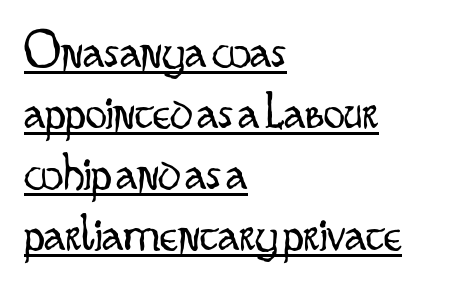
Q: Is the text bold? A: No.
Q: Is the text italic (slanted)? A: No, it is upright.
Q: Is the typeface a serif or a sans-serif typeface? A: Sans-serif.
Q: Is the text underlined? A: Yes.
Q: How is the paragraph aligned? A: Left-aligned.
Q: Is the spacing between letters normal or unusually wide? A: Normal.
Q: Is the spacing between lines tight, normal or loose? A: Tight.
Q: Width (condensed, normal, or wide)? A: Condensed.
Q: Stroke contrast? A: Low.
Q: x-height? A: Small.
Q: Monospaced? A: No.
